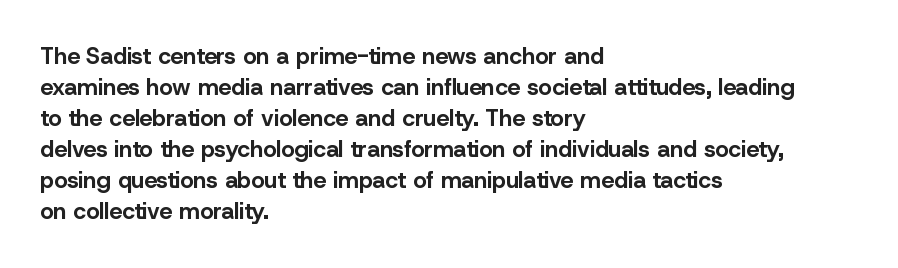
Q: Is the text bold? A: Yes.
Q: Is the text italic (slanted)? A: No, it is upright.
Q: Is the text underlined? A: No.
Q: How is the paragraph aligned? A: Left-aligned.
Q: Is the spacing between letters normal or unusually wide? A: Normal.
Q: Is the spacing between lines tight, normal or loose? A: Normal.
